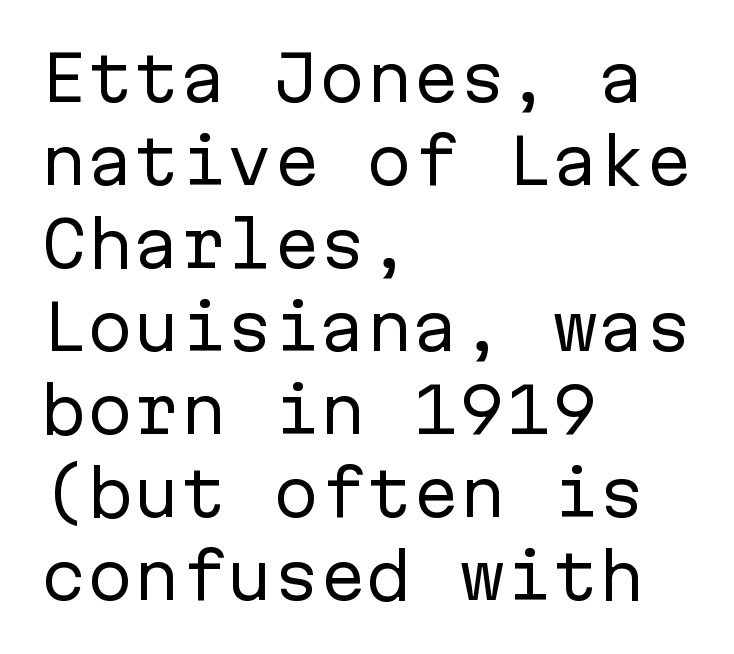
Q: Is the text bold? A: No.
Q: Is the text italic (slanted)? A: No, it is upright.
Q: Is the typeface a serif or a sans-serif typeface? A: Sans-serif.
Q: Is the text underlined? A: No.
Q: How is the paragraph aligned? A: Left-aligned.
Q: Is the spacing between letters normal or unusually wide? A: Normal.
Q: Is the spacing between lines tight, normal or loose? A: Normal.
Q: Width (condensed, normal, or wide)? A: Normal.
Q: Stroke contrast? A: Low.
Q: x-height? A: Medium.
Q: Monospaced? A: Yes.
